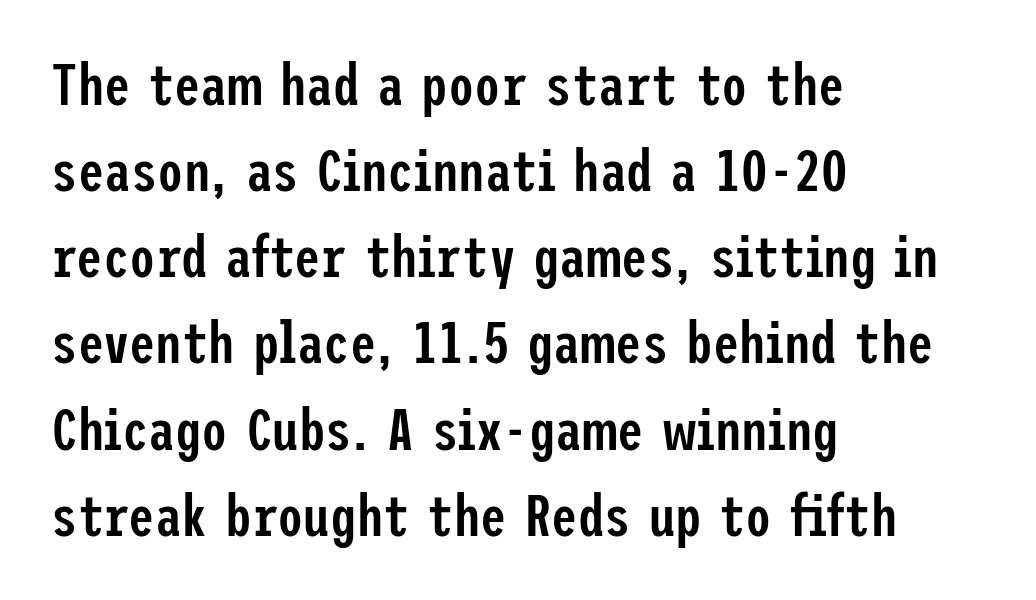
Q: Is the text bold? A: Semi-bold.
Q: Is the text italic (slanted)? A: No, it is upright.
Q: Is the typeface a serif or a sans-serif typeface? A: Sans-serif.
Q: Is the text underlined? A: No.
Q: How is the paragraph aligned? A: Left-aligned.
Q: Is the spacing between letters normal or unusually wide? A: Normal.
Q: Is the spacing between lines tight, normal or loose? A: Normal.
Q: Width (condensed, normal, or wide)? A: Condensed.
Q: Stroke contrast? A: Low.
Q: x-height? A: Medium.
